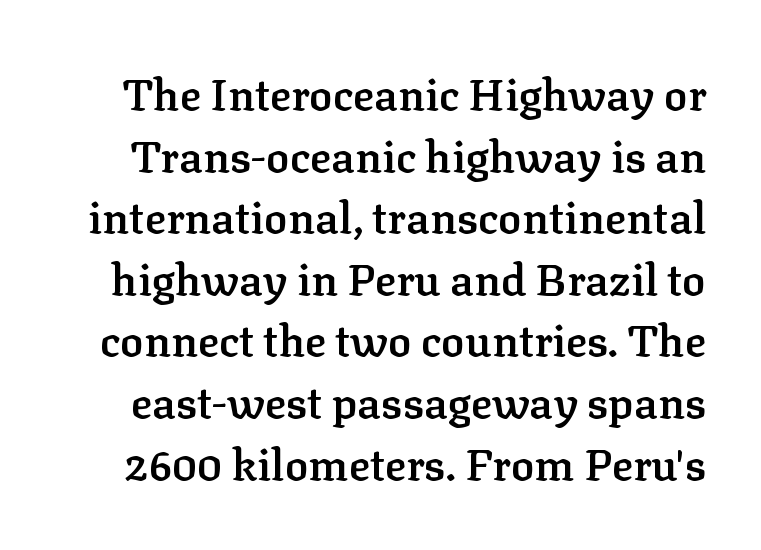
Beneath every word, the page is bare. You could not count columns in this text — the font is proportionally spaced. These lines are composed in type with serifs. Is there any slant? The stems are plumb.
